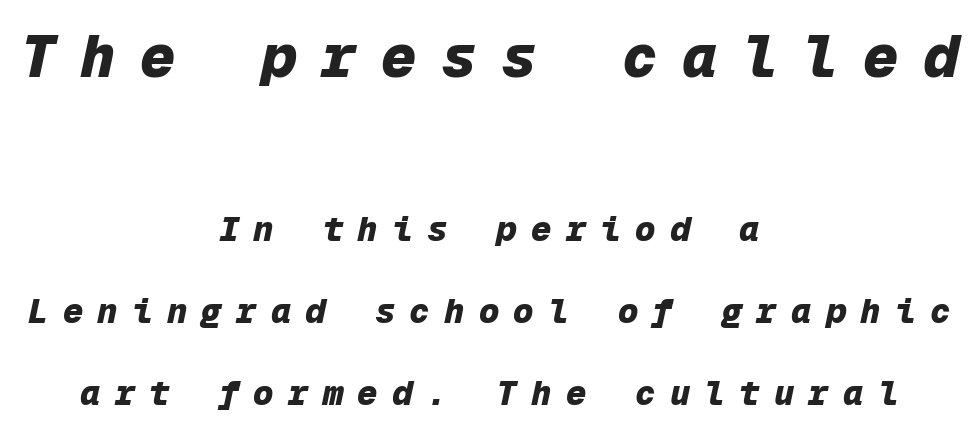
The image shows 59 px heavy type, italic (leaning right), monospaced; set centered, loose line spacing (2.41x), unusually wide letter spacing (+0.42 em), not underlined; the first (top) block is 1.74x larger; low stroke contrast and a medium x-height.
